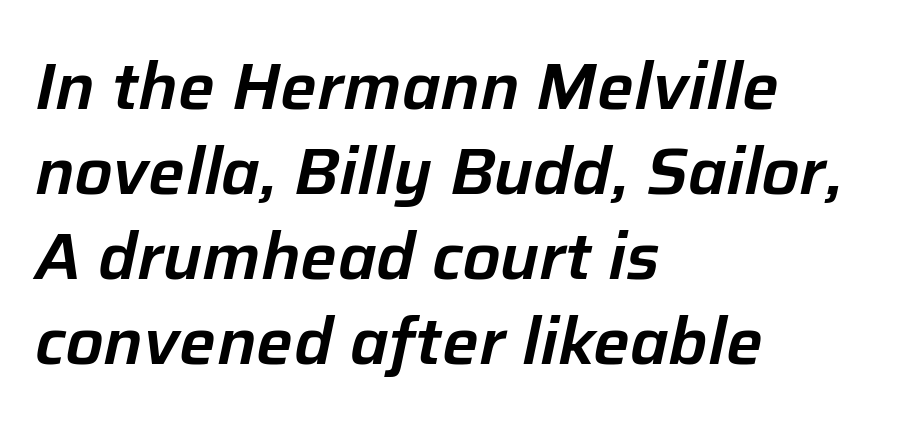
{"italic": "yes", "lean": "right", "slant_degrees": 12, "width": "normal", "stroke_contrast": "low", "x_height": "medium", "monospaced": "no", "underline": "no", "align": "left", "line_spacing": "normal", "line_spacing_ratio": 1.31, "letter_spacing": "normal", "letter_spacing_em": 0.0, "glyph_px": 65}
